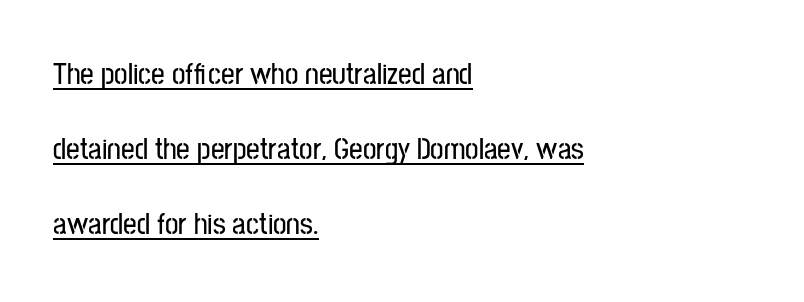
{"serif": "no", "italic": "no", "width": "condensed", "stroke_contrast": "low", "x_height": "medium", "monospaced": "no", "underline": "yes", "align": "left", "line_spacing": "loose", "line_spacing_ratio": 2.5, "letter_spacing": "normal", "letter_spacing_em": 0.0, "glyph_px": 30}
